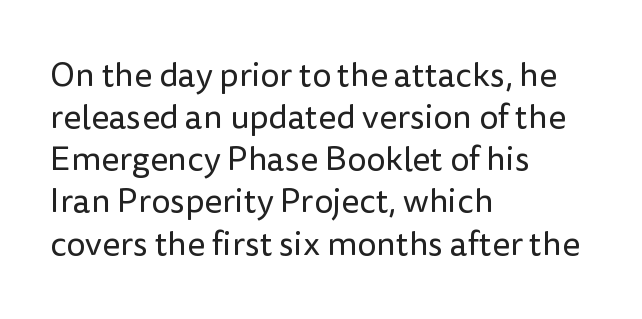
The image shows 34 px regular-weight sans-serif type, upright; set left-aligned, line spacing 1.24x, normal letter spacing, not underlined; low stroke contrast and a medium x-height.
